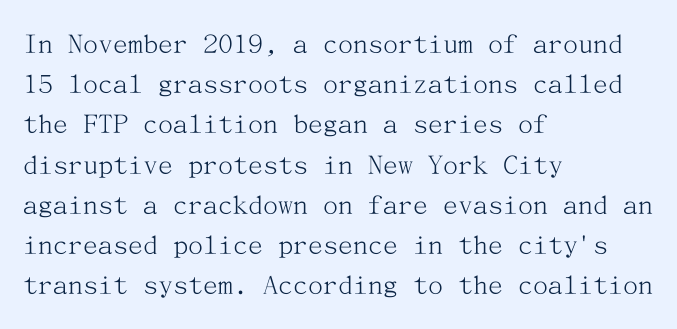
{"serif": "yes", "italic": "no", "bold": "no", "weight": "light", "width": "normal", "stroke_contrast": "medium", "x_height": "medium", "underline": "no", "align": "left", "line_spacing": "normal", "line_spacing_ratio": 1.34, "letter_spacing": "normal", "letter_spacing_em": 0.0, "glyph_px": 30}
